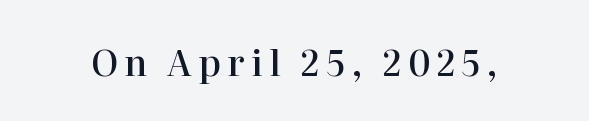
Is the type bold? Partly — it's a semibold, heavier than regular but not fully bold. Check under the words: just untouched page. Note: serifs present on the glyphs. Every character sits straight up, as roman type does. The rendering uses natural spacing where letterforms have individual widths.
